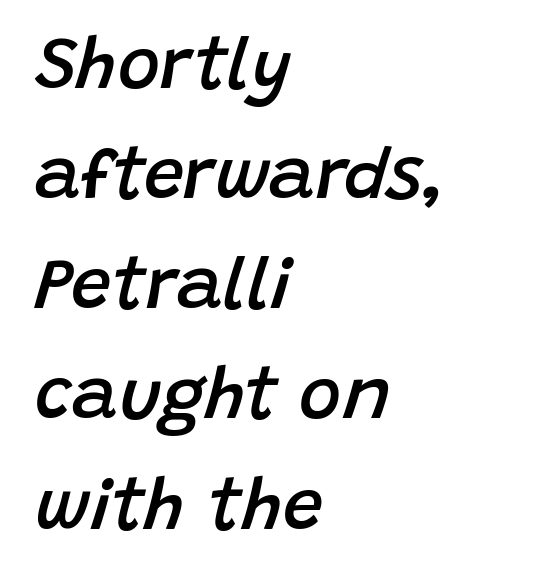
The letterforms sit shoulder to shoulder at normal distance. Clear beneath every line of the passage. A typesetter would call this proportional, since set widths differ per character. Firm but not heavy-handed strokes: this text is semibold. Does the copy run flush right? No — it runs flush left. Vertical spacing — default.
